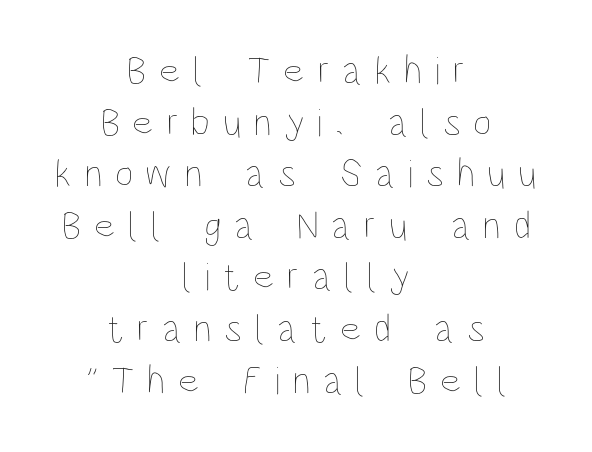
Compared with typical paragraphs, the rows here are spaced about the same. Casual observation: everything's sitting right in the middle. A typesetter would call this heavily tracked-out type. Type without underlining. Spacing verdict: proportional, widths tailored to each character.
